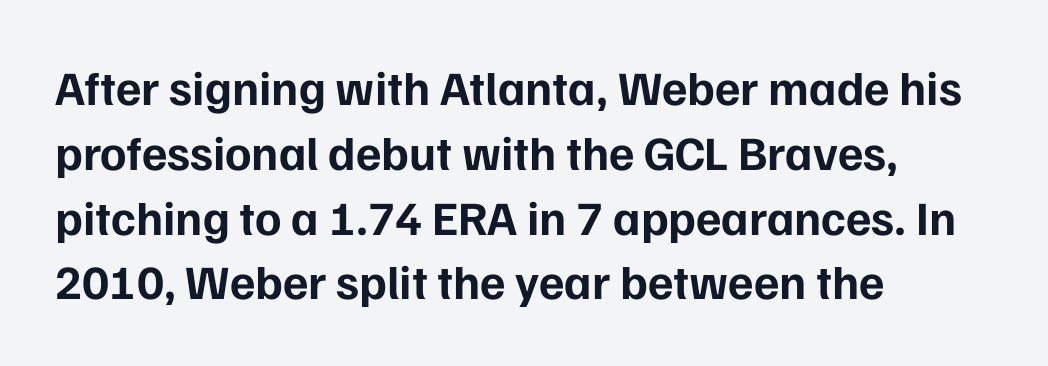
{"serif": "no", "italic": "no", "bold": "yes", "weight": "bold", "width": "normal", "stroke_contrast": "low", "x_height": "medium", "monospaced": "no", "underline": "no", "align": "left", "line_spacing": "normal", "line_spacing_ratio": 1.35, "letter_spacing": "normal", "letter_spacing_em": 0.0, "glyph_px": 48}
